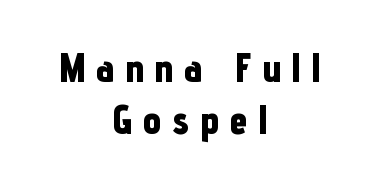
The face used here is a sans, in the tradition of grotesques and geometrics. Words appear elongated and porous because spacing is wide. A full-strength bold gives these letters their thick strokes. Posture: upright roman.
